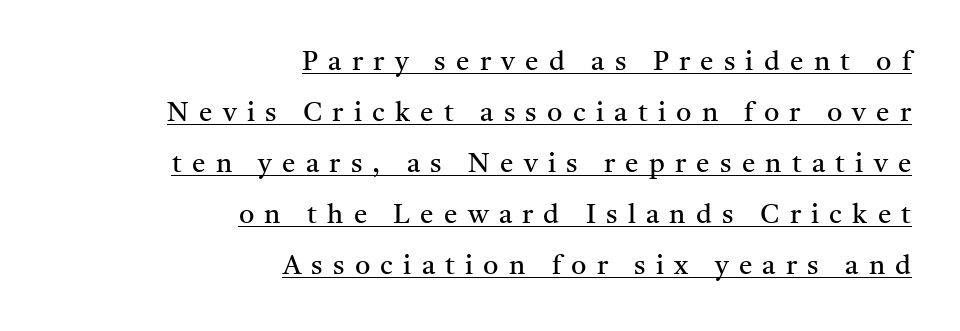
The image shows 27 px text type, upright; set right-aligned, line spacing 1.89x, unusually wide letter spacing (+0.38 em), underlined.
